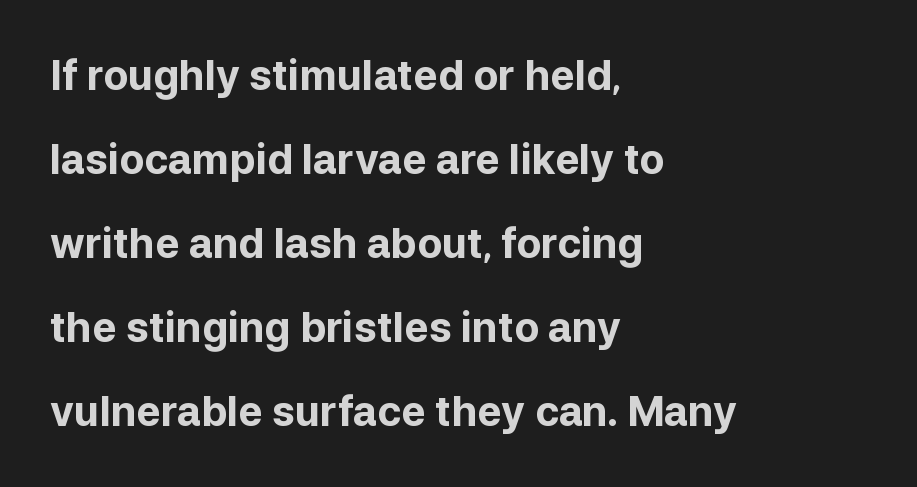
Vertical spacing — loose. Glyph-to-glyph distance matches everyday printed text. The font is running at its bold setting. Italic: no, the glyphs are upright roman.
